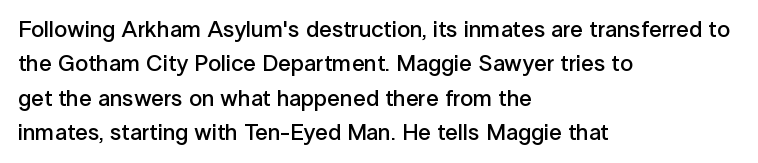
The setting favours the left margin, as ordinary paragraphs usually do. Words float on clear page, feet unadorned. If you measured baseline to baseline, you'd find a middling distance. These words are printed semibold, heavier than regular yet not bold. Does the lettering tilt? It doesn't — this is upright.
